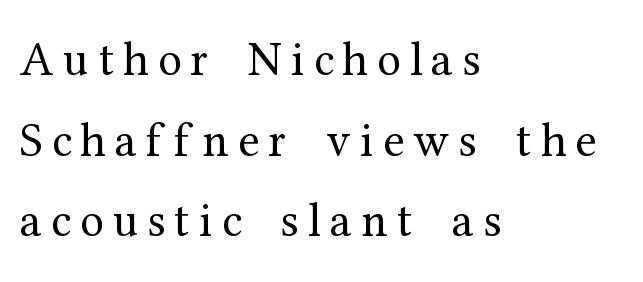
{"serif": "yes", "italic": "no", "bold": "no", "weight": "regular", "width": "normal", "stroke_contrast": "medium", "x_height": "medium", "monospaced": "no", "underline": "no", "align": "left", "line_spacing": "normal", "line_spacing_ratio": 1.68, "glyph_px": 48}
